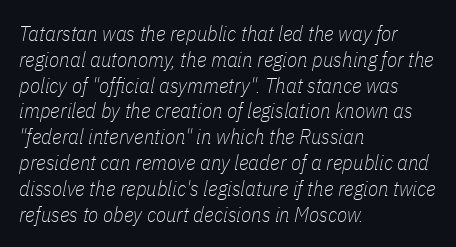
The image shows 21 px text type, italic (leaning right); set left-aligned, line spacing 1.23x, normal letter spacing, not underlined.
